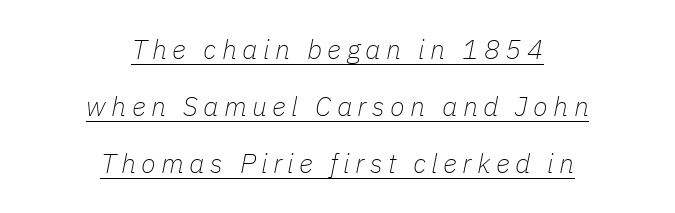
{"italic": "yes", "lean": "right", "slant_degrees": 11, "bold": "no", "underline": "yes", "align": "center", "line_spacing": "loose", "line_spacing_ratio": 2.12, "letter_spacing": "wide", "letter_spacing_em": 0.2, "glyph_px": 27}
